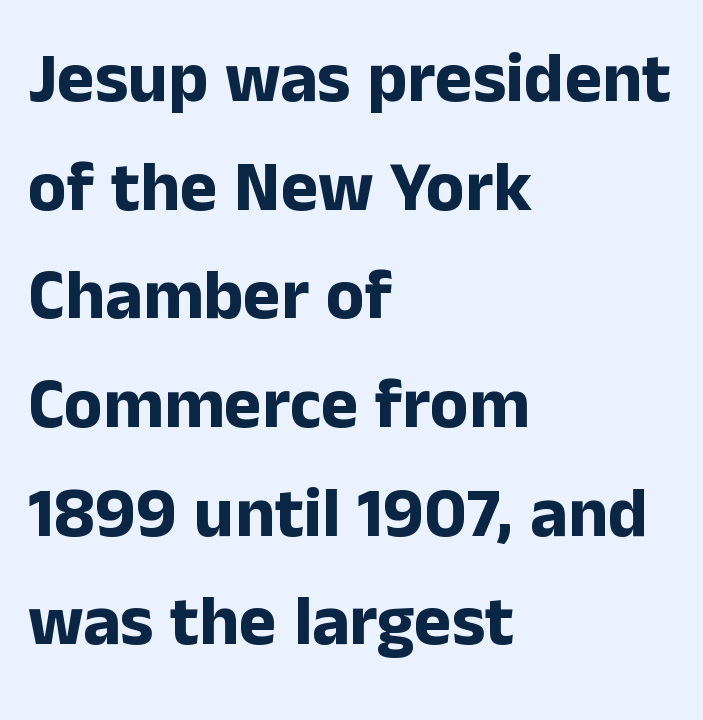
The image shows 71 px bold sans-serif type, upright; set left-aligned, normal line spacing (1.53x), normal letter spacing, not underlined; low stroke contrast and a medium x-height.
